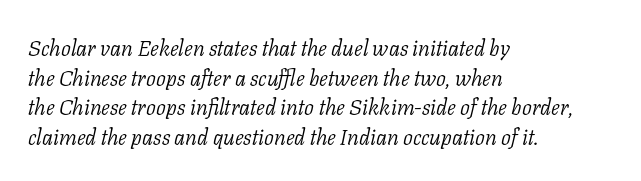
The image shows 22 px text type, italic (leaning right); set left-aligned, normal line spacing (1.35x), normal letter spacing, not underlined.
